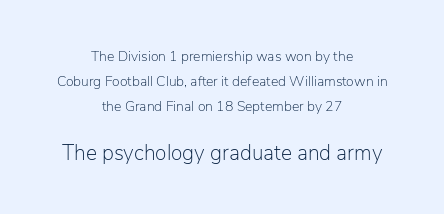
Q: Is the text bold? A: No.
Q: Is the text italic (slanted)? A: No, it is upright.
Q: Is the text underlined? A: No.
Q: How is the paragraph aligned? A: Centered.
Q: Is the spacing between letters normal or unusually wide? A: Normal.
Q: Which block of text is set in a larger size, the first (top) or the second (bottom)? A: The second (bottom) one.
